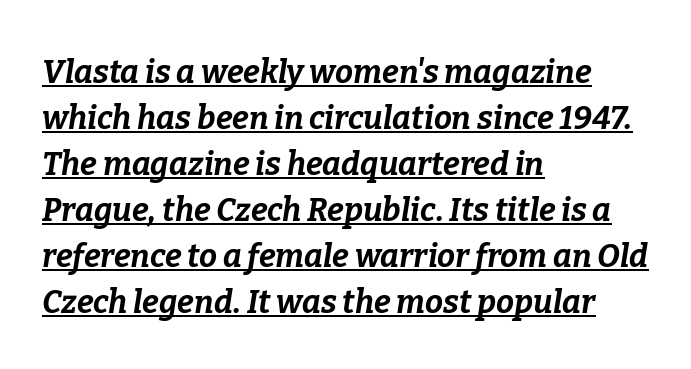
The image shows 32 px bold type, italic (leaning right); set left-aligned, normal line spacing (1.44x), normal letter spacing, underlined; low stroke contrast and a medium x-height.
